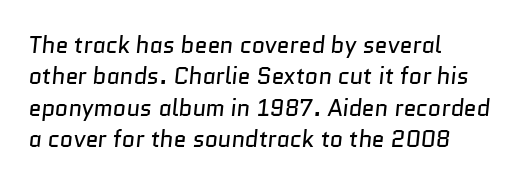
The image shows 23 px text type; set left-aligned, normal line spacing (1.36x), normal letter spacing, not underlined.
